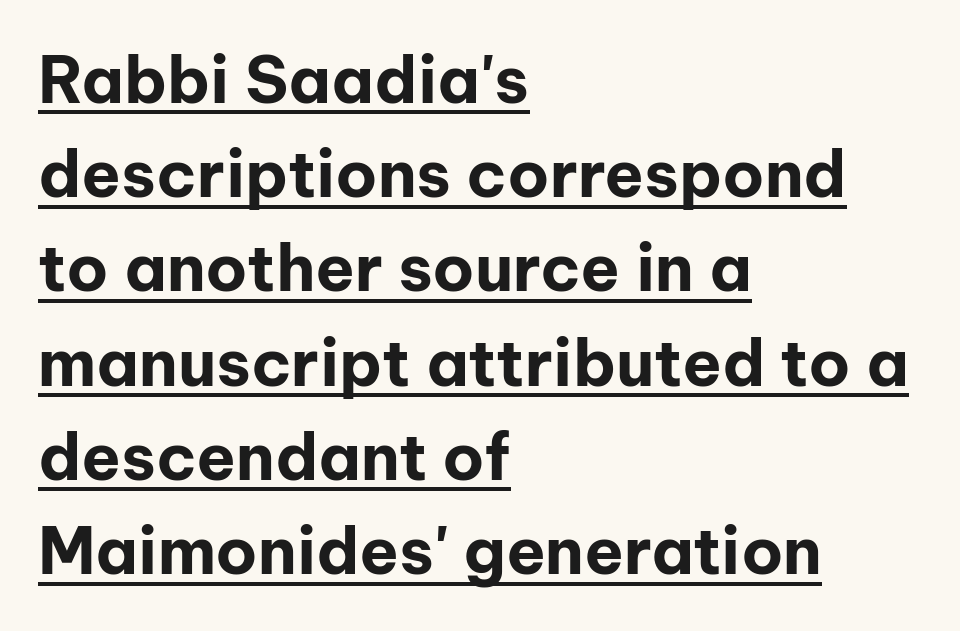
Posture: upright roman. The glyphs have the mass of a bold cut. Nope, no serifs anywhere on these letters. The space between consecutive lines is moderate. If you drew a ruler down the left edge, every line would touch it.
